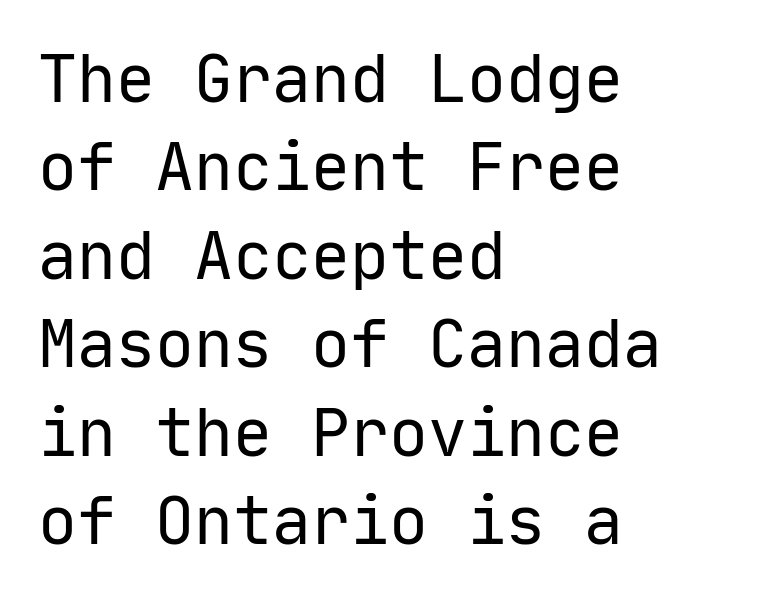
Type style note: lacks serifs. The gap between lines stays unmarked. The font sits on the lighter half of the weight spectrum, regular included. Caption: multi-line text, flush left, ragged right. Note the uniform advance width — an 'i' takes as much space as an 'm'.
